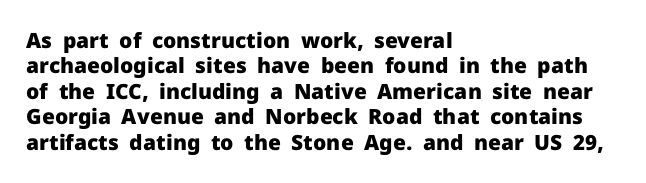
The gaps between neighbouring characters are ordinary and unremarkable. Heavy, bold letterforms. Posture: straight, roman, zero tilt. Caption: multi-line text, flush left, ragged right. Clear beneath every line of the passage.
